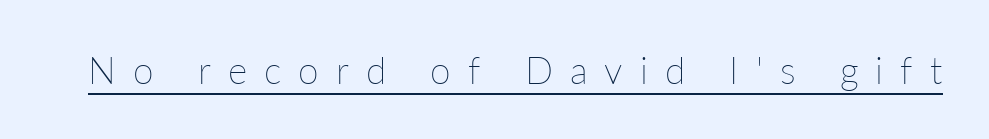
Q: Is the text bold? A: No.
Q: Is the text italic (slanted)? A: No, it is upright.
Q: Is the text underlined? A: Yes.
Q: Is the spacing between letters normal or unusually wide? A: Unusually wide.
Q: Width (condensed, normal, or wide)? A: Normal.
Q: Stroke contrast? A: Low.
Q: x-height? A: Medium.
Q: Monospaced? A: No.
